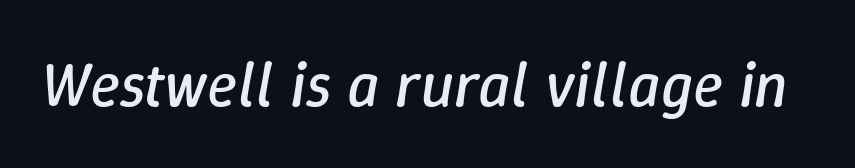
{"italic": "yes", "lean": "right", "slant_degrees": 9, "bold": "no", "weight": "regular", "width": "normal", "stroke_contrast": "low", "x_height": "medium", "monospaced": "no", "underline": "no", "letter_spacing": "normal", "letter_spacing_em": 0.0, "glyph_px": 63}
